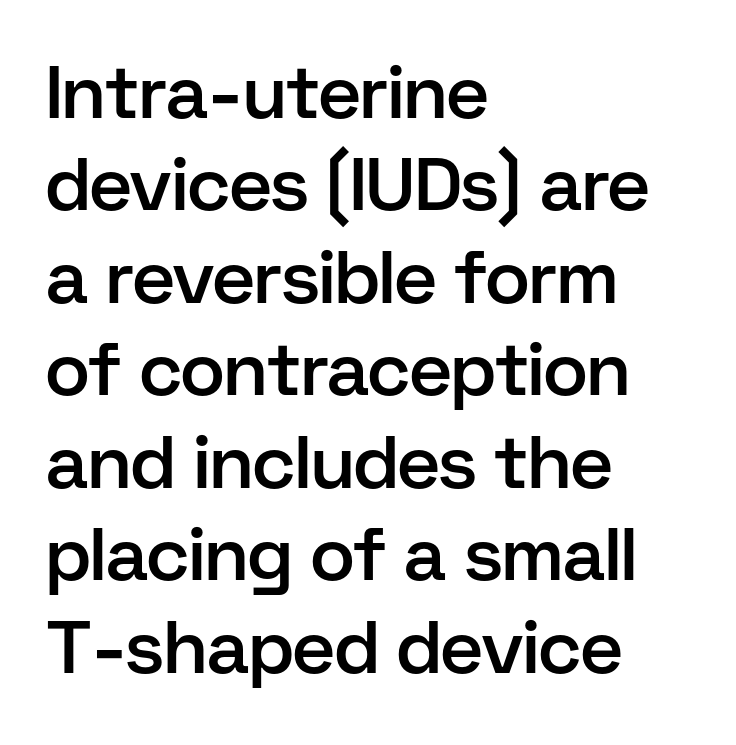
{"serif": "no", "italic": "no", "bold": "semi", "weight": "semibold", "width": "normal", "stroke_contrast": "low", "x_height": "medium", "monospaced": "no", "underline": "no", "align": "left", "line_spacing": "normal", "line_spacing_ratio": 1.25, "letter_spacing": "normal", "letter_spacing_em": 0.0, "glyph_px": 74}
